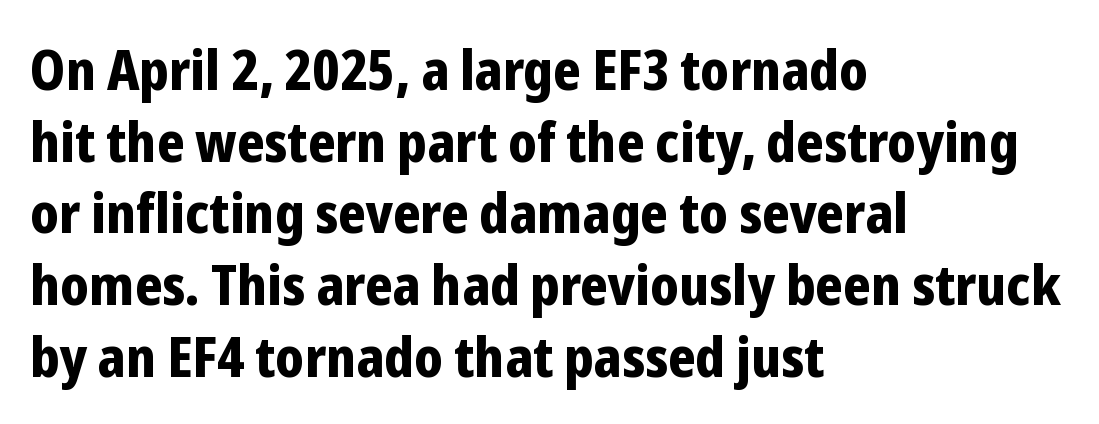
Caption: standard tracking, unaltered. Italic: no, the glyphs are upright roman. To sum up the face: it is a sans, with no serifs. How heavy is the stroke? Heavy — this is a bold. Any mark beneath the type? The region is blank. The rendering uses a moderate line-height, typical for paragraphs.
